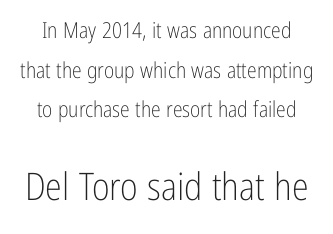
The image shows 38 px light, condensed sans-serif type, upright; set line spacing 1.8x, normal letter spacing, not underlined; the second (bottom) block is 1.73x larger; low stroke contrast and a medium x-height.
